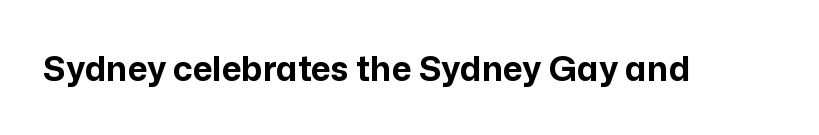
{"serif": "no", "italic": "no", "bold": "yes", "weight": "bold", "width": "normal", "stroke_contrast": "low", "x_height": "medium", "monospaced": "no", "underline": "no", "letter_spacing": "normal", "letter_spacing_em": 0.0, "glyph_px": 34}
